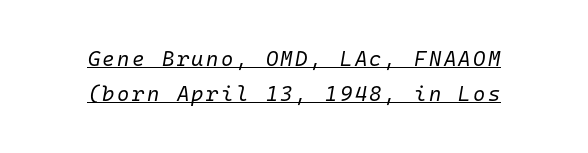
Q: Is the text bold? A: No.
Q: Is the text italic (slanted)? A: Yes, it leans right by about 10 degrees.
Q: Is the text underlined? A: Yes.
Q: How is the paragraph aligned? A: Centered.
Q: Is the spacing between lines tight, normal or loose? A: Normal.
